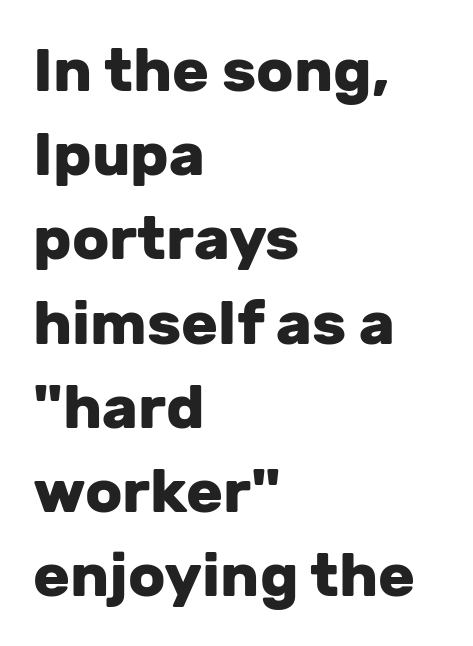
Q: Is the text bold? A: Yes.
Q: Is the text italic (slanted)? A: No, it is upright.
Q: Is the typeface a serif or a sans-serif typeface? A: Sans-serif.
Q: Is the text underlined? A: No.
Q: How is the paragraph aligned? A: Left-aligned.
Q: Is the spacing between letters normal or unusually wide? A: Normal.
Q: Is the spacing between lines tight, normal or loose? A: Normal.
Q: Width (condensed, normal, or wide)? A: Normal.
Q: Stroke contrast? A: Low.
Q: x-height? A: Medium.
Q: Monospaced? A: No.
